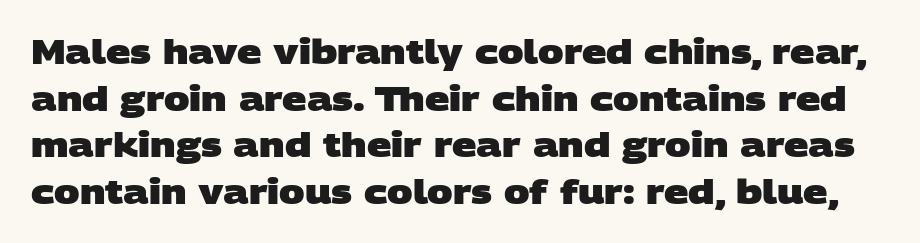
The image shows 34 px heavy, wide sans-serif type; set normal line spacing (1.37x), normal letter spacing, not underlined; low stroke contrast and a large x-height.
